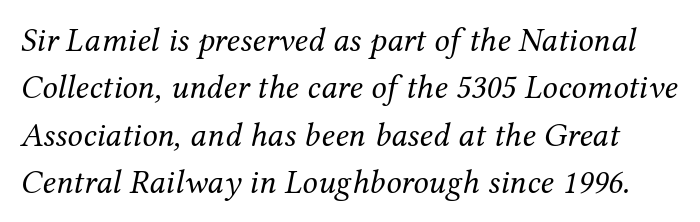
The image shows 34 px regular-weight serif type, italic (leaning right); set normal line spacing (1.39x), normal letter spacing, not underlined; medium stroke contrast and a medium x-height.
